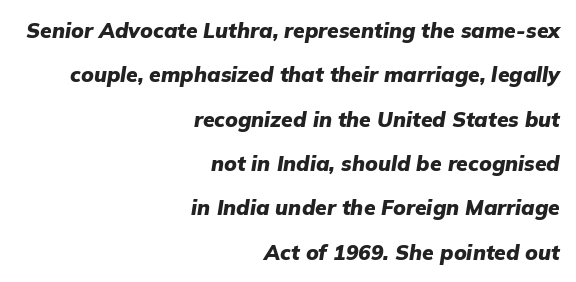
The image shows 21 px bold type, italic (leaning right); set right-aligned, loose line spacing (2.11x), normal letter spacing, not underlined.
